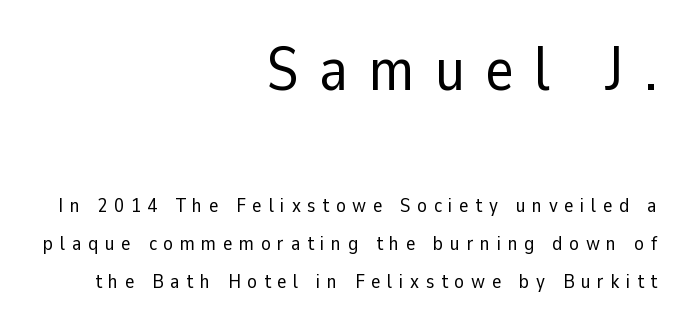
Compared with typical body copy, the letter spacing here is much looser. Upright lettering throughout. Check under the words: just untouched page. The passage shown is typed in a proportional face where columns would drift. Type style note: lacks serifs.
